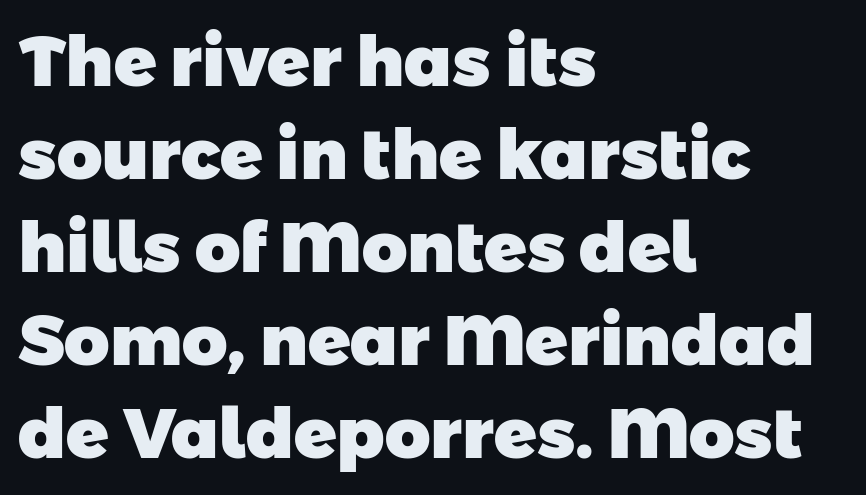
The image shows 70 px heavy sans-serif type; set left-aligned, normal line spacing (1.33x), normal letter spacing, not underlined; low stroke contrast and a medium x-height.
